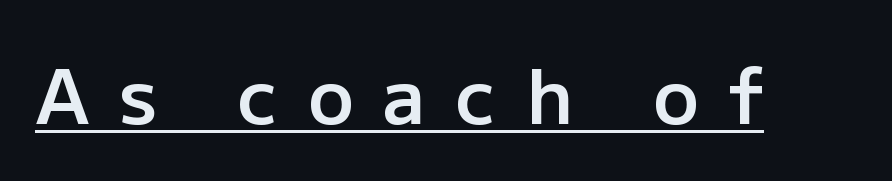
{"serif": "no", "italic": "no", "bold": "semi", "weight": "semibold", "width": "normal", "stroke_contrast": "low", "x_height": "medium", "monospaced": "no", "underline": "yes", "letter_spacing": "wide", "letter_spacing_em": 0.39, "glyph_px": 76}
